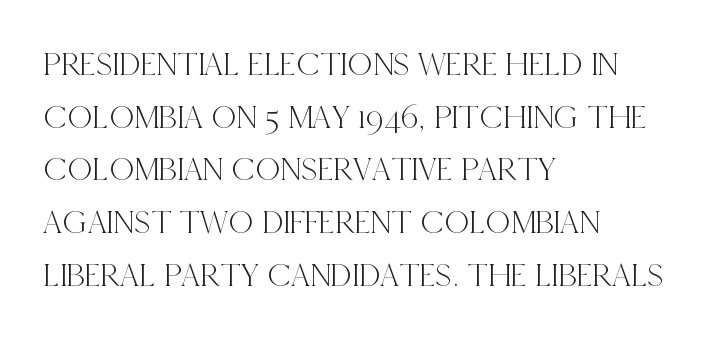
If you drew a ruler down the left edge, every line would touch it. Students, note that the glyphs here touch the page at normal intervals. The lines sit at an ordinary, default distance from one another. The letters advance in unequal steps, a hallmark of proportional type. In terms of letterform style, serifs are clearly present.
